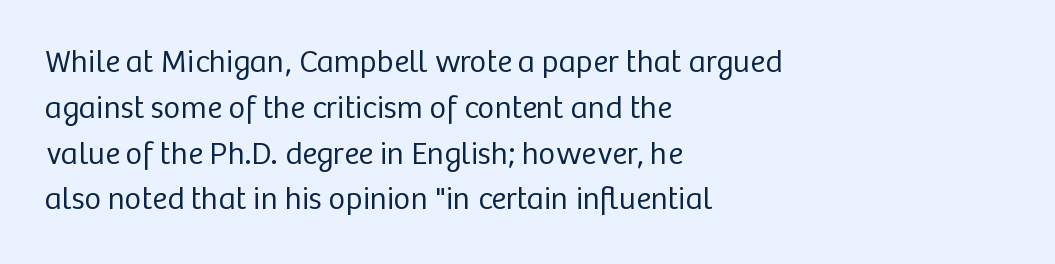
The image shows 32 px regular-weight sans-serif type, upright; set left-aligned, normal line spacing (1.43x), normal letter spacing, not underlined; low stroke contrast and a medium x-height.
